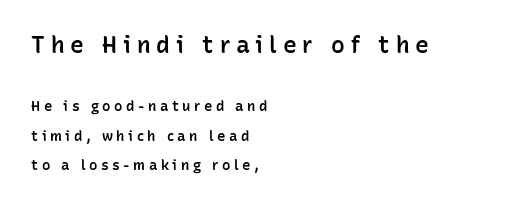
Honestly, there is no underline to notice here at all. In terms of leading, this rendering errs on the spacious side. Size contrast runs from large at the top to small at the bottom. The horizontal fit of the characters is loose and conspicuously gappy.
